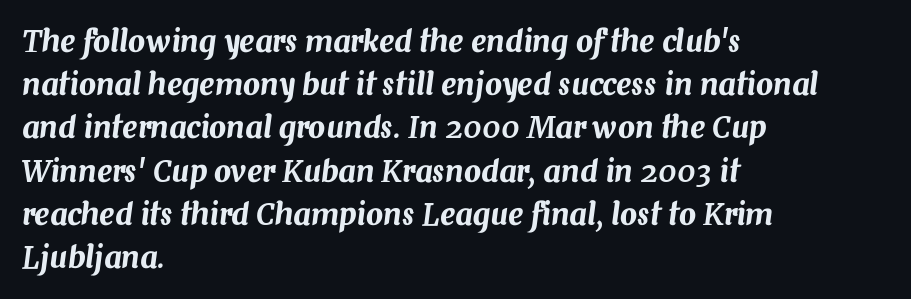
Q: Is the text italic (slanted)? A: Yes, it leans right by about 7 degrees.
Q: Is the text underlined? A: No.
Q: How is the paragraph aligned? A: Left-aligned.
Q: Is the spacing between letters normal or unusually wide? A: Normal.
Q: Is the spacing between lines tight, normal or loose? A: Normal.
Q: Width (condensed, normal, or wide)? A: Normal.
Q: Stroke contrast? A: Medium.
Q: x-height? A: Medium.
Q: Monospaced? A: No.
